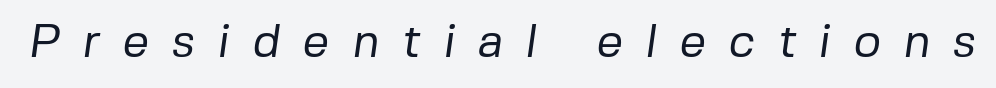
{"serif": "no", "bold": "no", "weight": "regular", "width": "normal", "stroke_contrast": "low", "x_height": "medium", "monospaced": "no", "underline": "no", "letter_spacing": "wide", "letter_spacing_em": 0.48, "glyph_px": 47}
